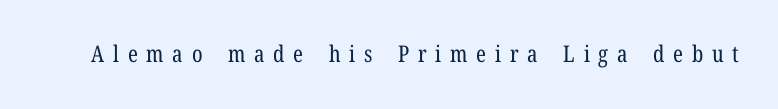
The image shows 23 px text type, upright; set unusually wide letter spacing (+0.38 em), not underlined.
